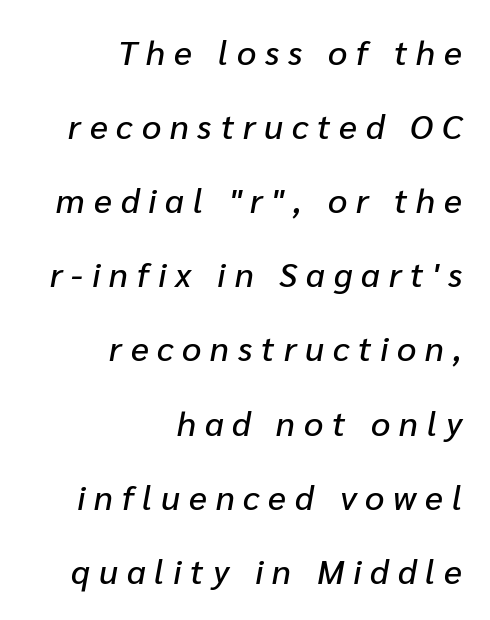
Italic? Definitely — the glyphs are oblique. The passage shown is typed in a proportional face where columns would drift. Does extra space separate the letters? Yes, quite a lot of it. The foot of each line stays bare and open. Is the block centered? No — it sits flush against the right margin. Quick note: interline space is abundant.
